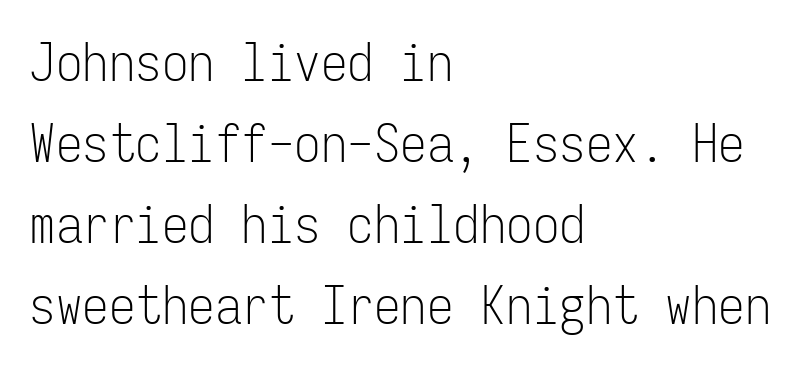
The image shows 53 px light, condensed sans-serif type, upright, monospaced; set left-aligned, normal line spacing (1.53x), normal letter spacing, not underlined; low stroke contrast and a medium x-height.
